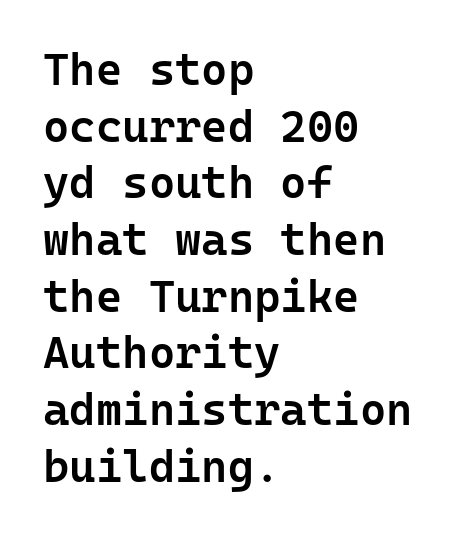
{"serif": "no", "italic": "no", "bold": "semi", "weight": "semibold", "width": "normal", "stroke_contrast": "low", "x_height": "medium", "monospaced": "yes", "underline": "no", "align": "left", "line_spacing": "normal", "line_spacing_ratio": 1.26, "letter_spacing": "normal", "letter_spacing_em": 0.0, "glyph_px": 45}
